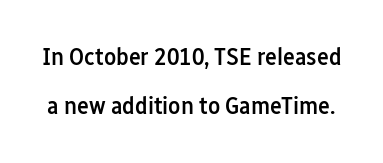
Q: Is the text bold? A: Semi-bold.
Q: Is the text italic (slanted)? A: No, it is upright.
Q: Is the text underlined? A: No.
Q: Is the spacing between letters normal or unusually wide? A: Normal.
Q: Is the spacing between lines tight, normal or loose? A: Loose.
